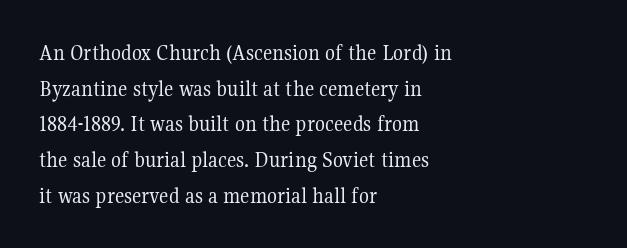
Q: Is the text bold? A: No.
Q: Is the text italic (slanted)? A: No, it is upright.
Q: Is the text underlined? A: No.
Q: How is the paragraph aligned? A: Left-aligned.
Q: Is the spacing between letters normal or unusually wide? A: Normal.
Q: Is the spacing between lines tight, normal or loose? A: Normal.
